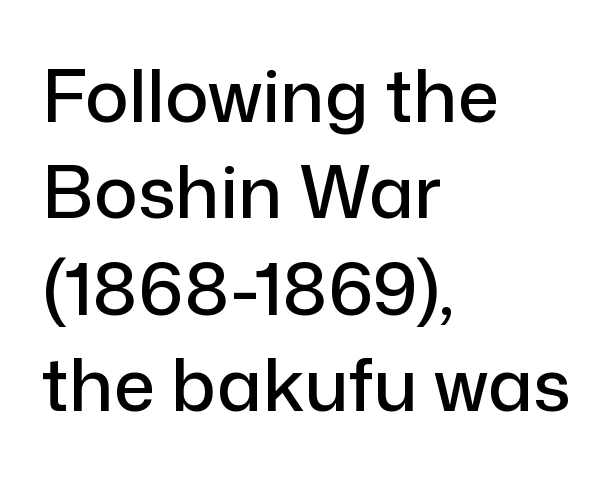
Q: Is the text italic (slanted)? A: No, it is upright.
Q: Is the typeface a serif or a sans-serif typeface? A: Sans-serif.
Q: Is the text underlined? A: No.
Q: How is the paragraph aligned? A: Left-aligned.
Q: Is the spacing between letters normal or unusually wide? A: Normal.
Q: Is the spacing between lines tight, normal or loose? A: Normal.
Q: Width (condensed, normal, or wide)? A: Normal.
Q: Stroke contrast? A: Low.
Q: x-height? A: Medium.
Q: Monospaced? A: No.
